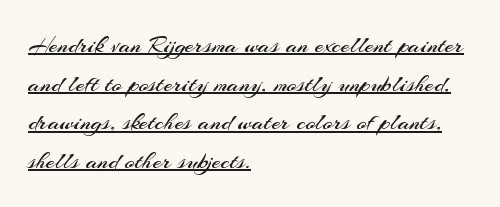
{"bold": "no", "underline": "yes", "align": "left", "line_spacing": "normal", "line_spacing_ratio": 1.49, "letter_spacing": "normal", "letter_spacing_em": 0.0, "glyph_px": 26}
